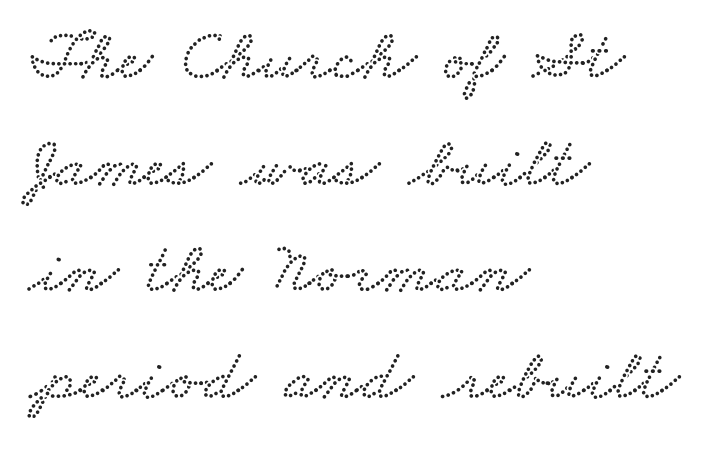
{"width": "wide", "stroke_contrast": "low", "x_height": "small", "monospaced": "no", "underline": "no", "align": "left", "line_spacing": "normal", "line_spacing_ratio": 1.48, "letter_spacing": "normal", "letter_spacing_em": 0.0, "glyph_px": 72}
